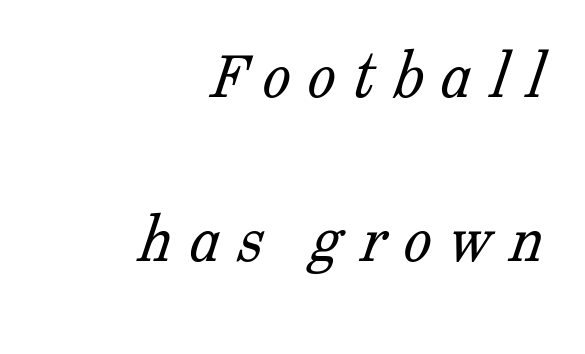
Q: Is the text bold? A: No.
Q: Is the typeface a serif or a sans-serif typeface? A: Serif.
Q: Is the text underlined? A: No.
Q: How is the paragraph aligned? A: Right-aligned.
Q: Is the spacing between letters normal or unusually wide? A: Unusually wide.
Q: Is the spacing between lines tight, normal or loose? A: Loose.
Q: Width (condensed, normal, or wide)? A: Normal.
Q: Stroke contrast? A: Low.
Q: x-height? A: Medium.
Q: Monospaced? A: No.
